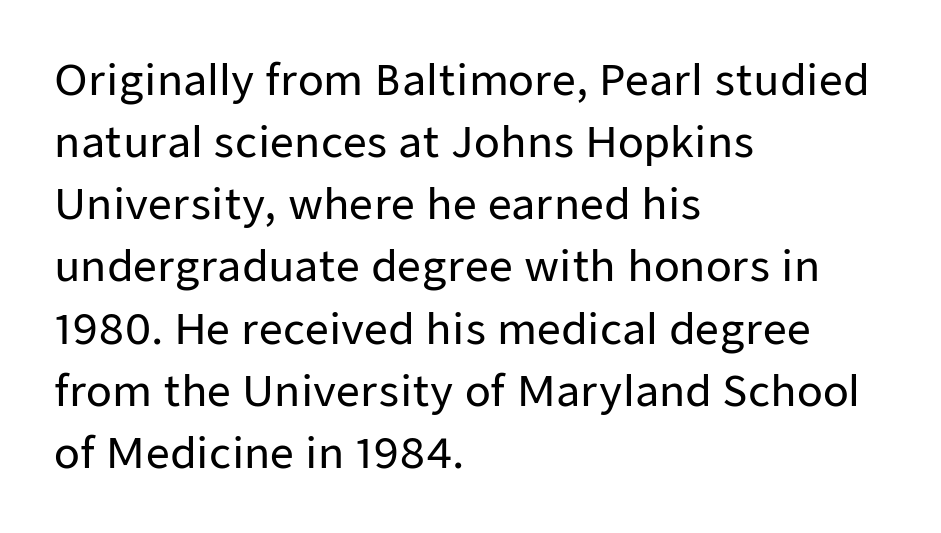
The image shows 42 px sans-serif type, upright; set left-aligned, normal line spacing (1.48x), normal letter spacing, not underlined; low stroke contrast and a medium x-height.
